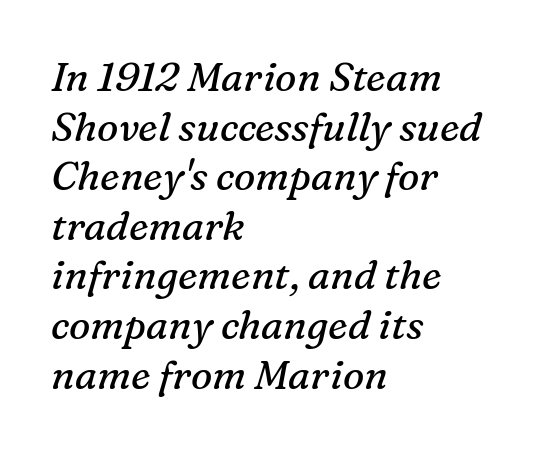
{"serif": "yes", "italic": "yes", "lean": "right", "slant_degrees": 16, "bold": "no", "weight": "regular", "width": "normal", "stroke_contrast": "medium", "x_height": "medium", "monospaced": "no", "underline": "no", "align": "left", "line_spacing_ratio": 1.24, "letter_spacing": "normal", "letter_spacing_em": 0.0, "glyph_px": 40}
